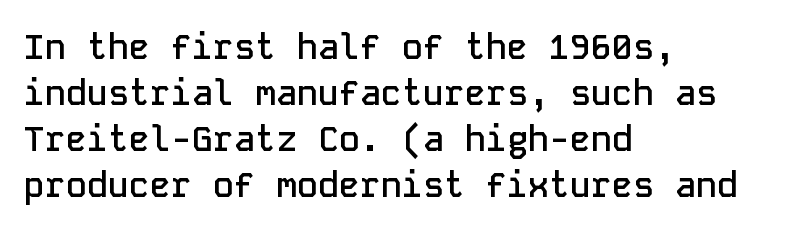
The string is rendered with underlining switched off. The letters sit at their default tracking, neither squeezed nor spread. If you measured baseline to baseline, you'd find a middling distance. Do the letters lean? They stand straight.
